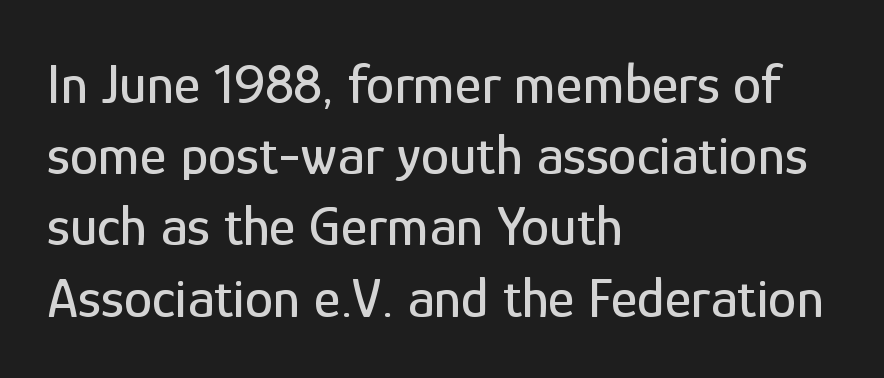
The image shows 57 px condensed sans-serif type, upright; set left-aligned, normal line spacing (1.25x), normal letter spacing, not underlined; low stroke contrast and a medium x-height.
